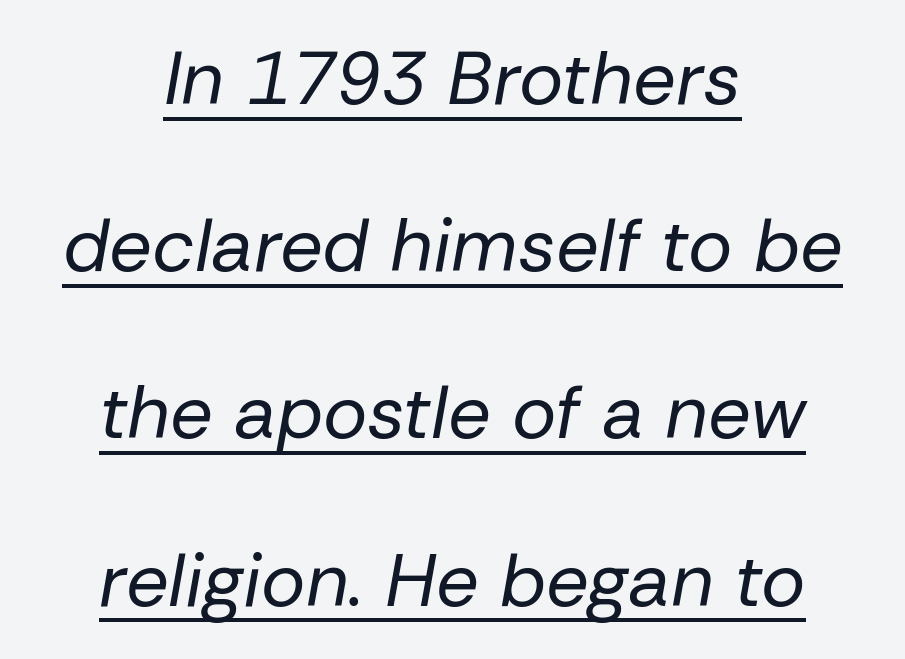
{"italic": "yes", "lean": "right", "slant_degrees": 10, "bold": "no", "weight": "regular", "width": "normal", "stroke_contrast": "low", "x_height": "medium", "monospaced": "no", "underline": "yes", "align": "center", "line_spacing": "loose", "line_spacing_ratio": 2.23, "letter_spacing": "normal", "letter_spacing_em": 0.0, "glyph_px": 75}
